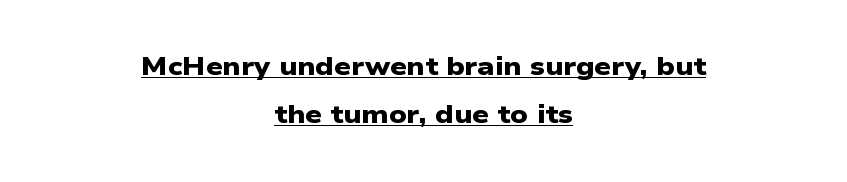
{"bold": "yes", "underline": "yes", "align": "center", "line_spacing_ratio": 1.86, "letter_spacing": "normal", "letter_spacing_em": 0.0, "glyph_px": 26}
